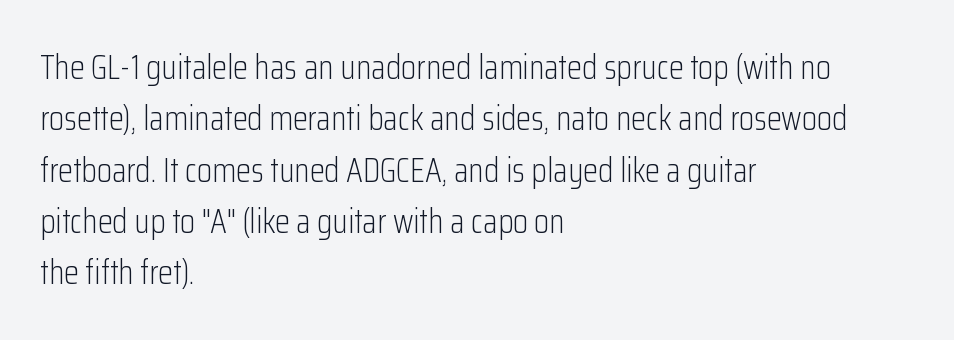
The image shows 34 px light, condensed sans-serif type, upright; set left-aligned, normal line spacing (1.51x), normal letter spacing, not underlined; low stroke contrast and a medium x-height.
